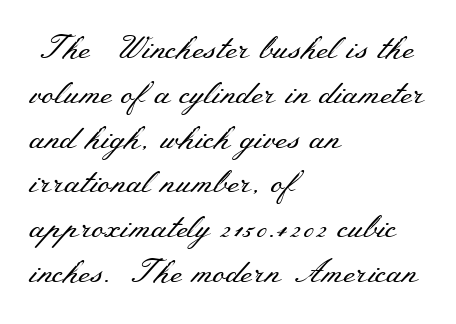
{"serif": "yes", "bold": "no", "weight": "regular", "width": "wide", "stroke_contrast": "medium", "x_height": "small", "monospaced": "no", "underline": "no", "align": "left", "line_spacing": "normal", "line_spacing_ratio": 1.4, "letter_spacing": "normal", "letter_spacing_em": 0.0, "glyph_px": 32}
